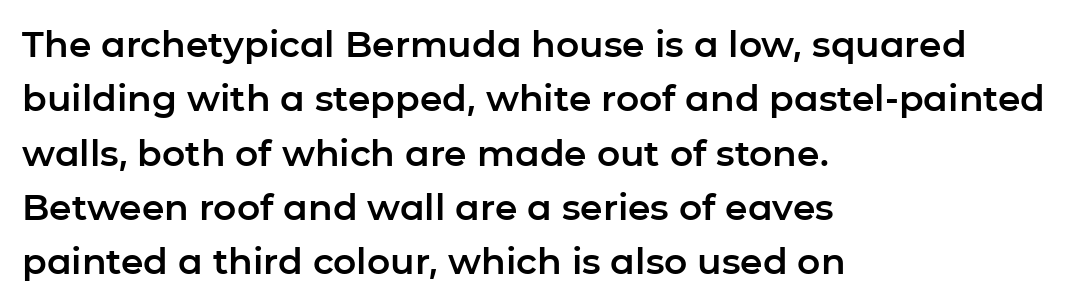
Q: Is the text italic (slanted)? A: No, it is upright.
Q: Is the typeface a serif or a sans-serif typeface? A: Sans-serif.
Q: Is the text underlined? A: No.
Q: How is the paragraph aligned? A: Left-aligned.
Q: Is the spacing between letters normal or unusually wide? A: Normal.
Q: Is the spacing between lines tight, normal or loose? A: Normal.
Q: Width (condensed, normal, or wide)? A: Normal.
Q: Stroke contrast? A: Low.
Q: x-height? A: Medium.
Q: Monospaced? A: No.
